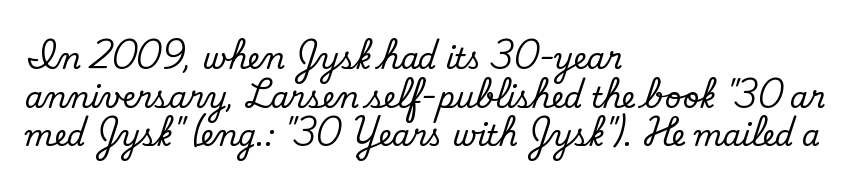
Q: Is the text bold? A: No.
Q: Is the typeface a serif or a sans-serif typeface? A: Sans-serif.
Q: Is the text underlined? A: No.
Q: How is the paragraph aligned? A: Left-aligned.
Q: Is the spacing between letters normal or unusually wide? A: Normal.
Q: Is the spacing between lines tight, normal or loose? A: Normal.
Q: Width (condensed, normal, or wide)? A: Normal.
Q: Stroke contrast? A: Low.
Q: x-height? A: Small.
Q: Monospaced? A: No.
